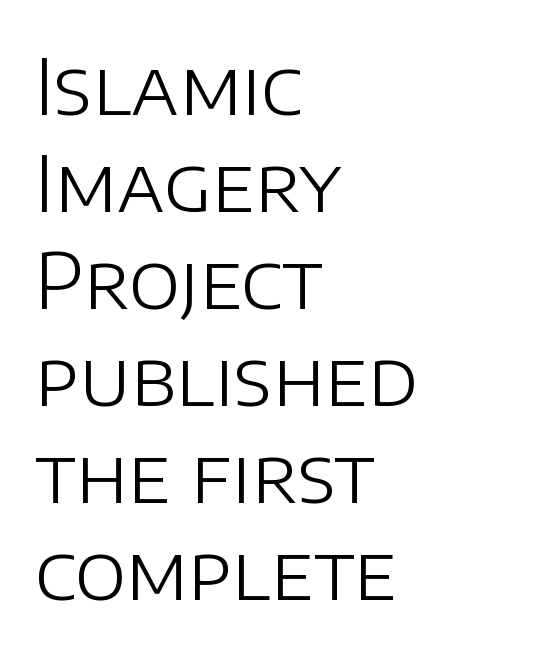
This rendering leaves character spacing at its baseline value. Descenders are the only things crossing below the line. The designer left line spacing at the default. The setting favours the left margin, as ordinary paragraphs usually do. The axis of the letterforms is exactly vertical. A sans-serif font was chosen for this passage.
